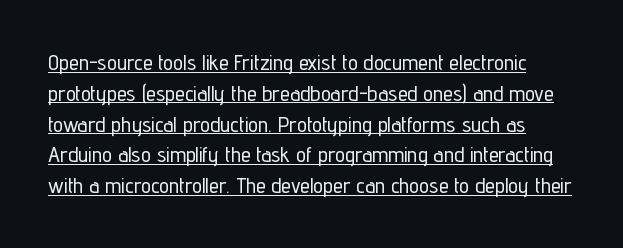
The image shows 22 px text type, upright; set normal line spacing (1.4x), normal letter spacing, underlined.
